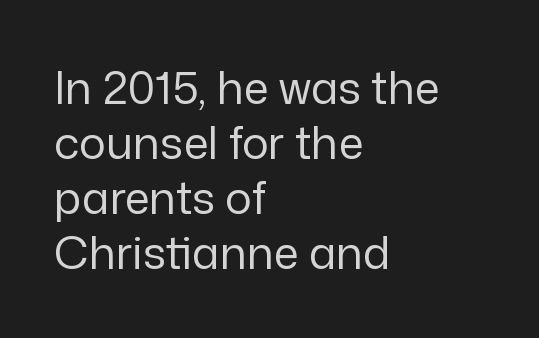
{"serif": "no", "italic": "no", "bold": "no", "weight": "regular", "width": "normal", "stroke_contrast": "low", "x_height": "medium", "monospaced": "no", "underline": "no", "align": "left", "line_spacing_ratio": 1.22, "letter_spacing": "normal", "letter_spacing_em": 0.0, "glyph_px": 45}
